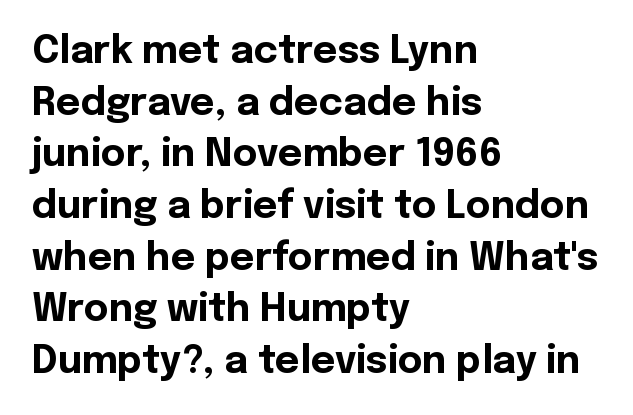
The image shows 38 px bold sans-serif type, upright; set left-aligned, normal line spacing (1.36x), normal letter spacing, not underlined; a medium x-height.
